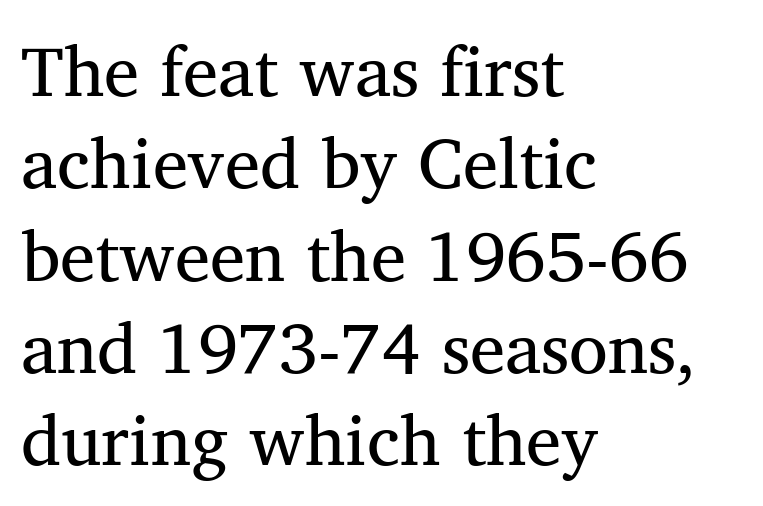
{"serif": "yes", "bold": "no", "weight": "regular", "width": "normal", "stroke_contrast": "medium", "x_height": "medium", "monospaced": "no", "underline": "no", "align": "left", "line_spacing": "normal", "line_spacing_ratio": 1.3, "letter_spacing": "normal", "letter_spacing_em": 0.0, "glyph_px": 71}
